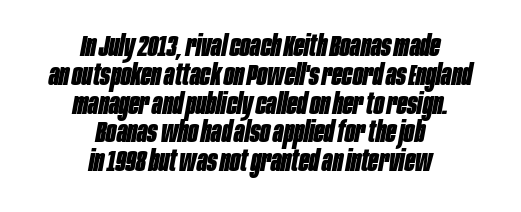
{"italic": "yes", "lean": "right", "slant_degrees": 10, "bold": "yes", "weight": "bold", "width": "condensed", "stroke_contrast": "low", "x_height": "large", "monospaced": "no", "underline": "no", "align": "center", "line_spacing": "tight", "line_spacing_ratio": 0.96, "letter_spacing": "normal", "letter_spacing_em": 0.0, "glyph_px": 30}
